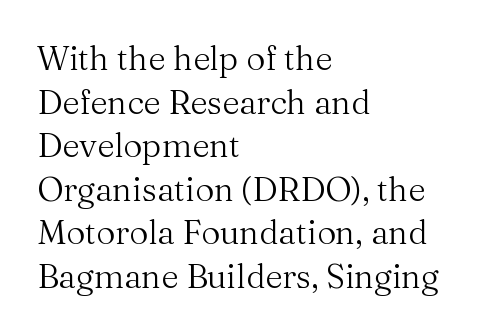
Q: Is the text bold? A: No.
Q: Is the text italic (slanted)? A: No, it is upright.
Q: Is the typeface a serif or a sans-serif typeface? A: Serif.
Q: Is the text underlined? A: No.
Q: How is the paragraph aligned? A: Left-aligned.
Q: Is the spacing between letters normal or unusually wide? A: Normal.
Q: Is the spacing between lines tight, normal or loose? A: Normal.
Q: Width (condensed, normal, or wide)? A: Normal.
Q: Stroke contrast? A: Medium.
Q: x-height? A: Medium.
Q: Monospaced? A: No.
